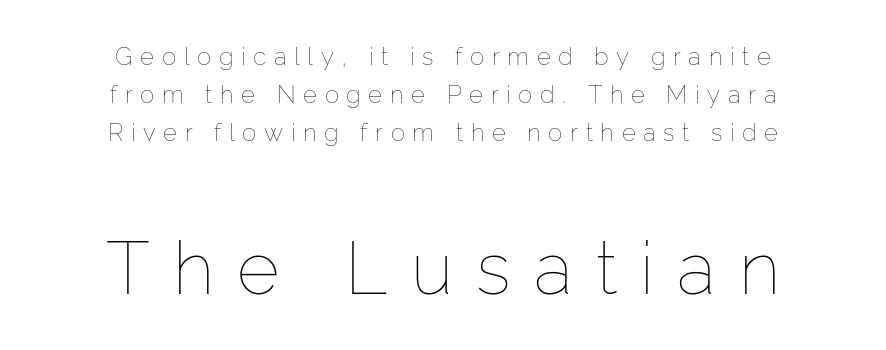
The image shows 73 px thin type, upright; set centered, normal line spacing (1.58x), unusually wide letter spacing (+0.32 em), not underlined; the second (bottom) block is 3.04x larger; low stroke contrast and a medium x-height.
